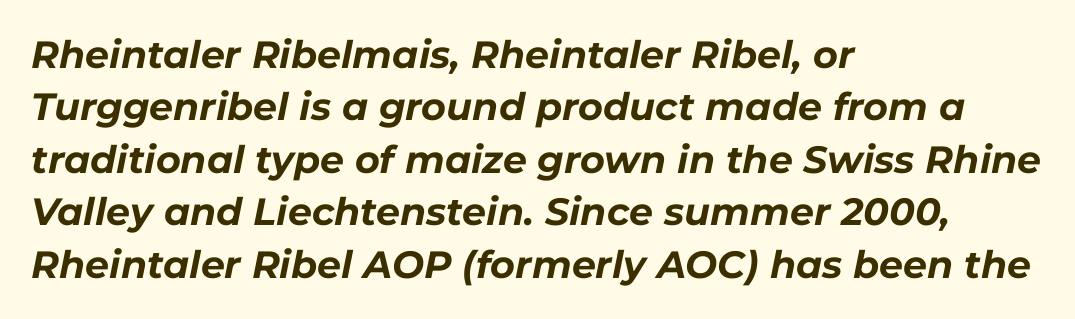
{"italic": "yes", "lean": "right", "slant_degrees": 11, "bold": "yes", "weight": "bold", "width": "normal", "stroke_contrast": "low", "x_height": "medium", "monospaced": "no", "underline": "no", "align": "left", "line_spacing": "normal", "line_spacing_ratio": 1.38, "letter_spacing": "normal", "letter_spacing_em": 0.0, "glyph_px": 38}
